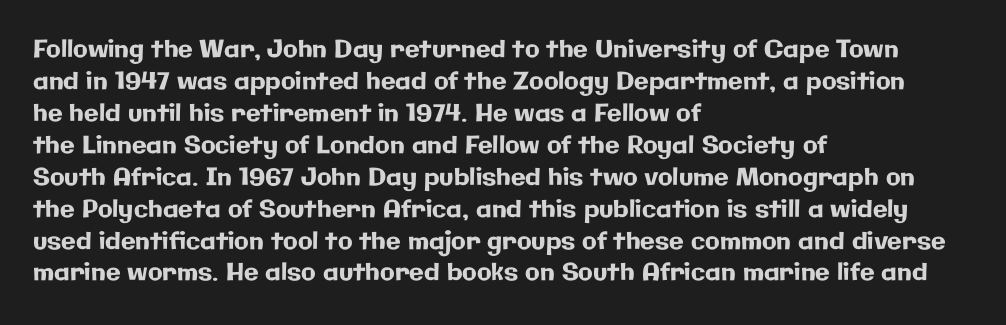
No italicization has been applied; the sample stays upright. The vertical gap from one line to the next is medium. Standard letterfit; no display-style spreading of the glyphs. The passage is arranged the way most books set body copy — flush left. Rule under the text: the space is simply empty.
